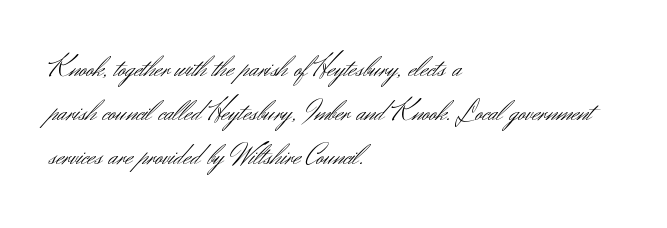
{"serif": "no", "bold": "no", "weight": "light", "width": "normal", "stroke_contrast": "medium", "x_height": "small", "monospaced": "no", "underline": "no", "align": "left", "line_spacing": "normal", "line_spacing_ratio": 1.47, "letter_spacing": "normal", "letter_spacing_em": 0.0, "glyph_px": 30}
